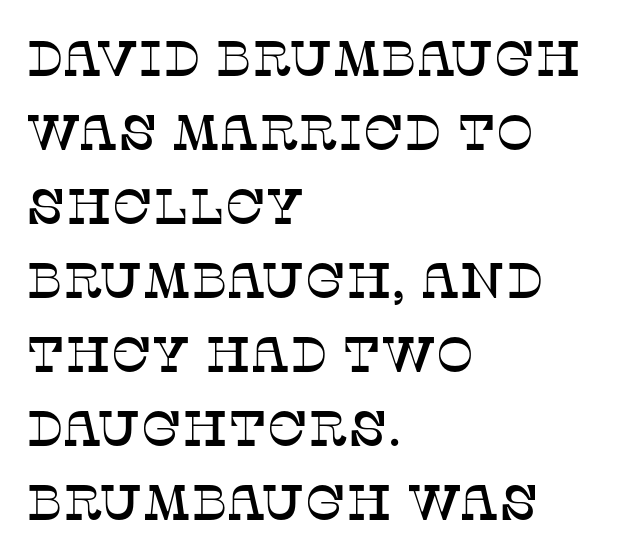
{"serif": "yes", "italic": "no", "width": "normal", "stroke_contrast": "low", "x_height": "large", "monospaced": "no", "underline": "no", "align": "left", "line_spacing": "normal", "line_spacing_ratio": 1.48, "letter_spacing": "normal", "letter_spacing_em": 0.0, "glyph_px": 50}
